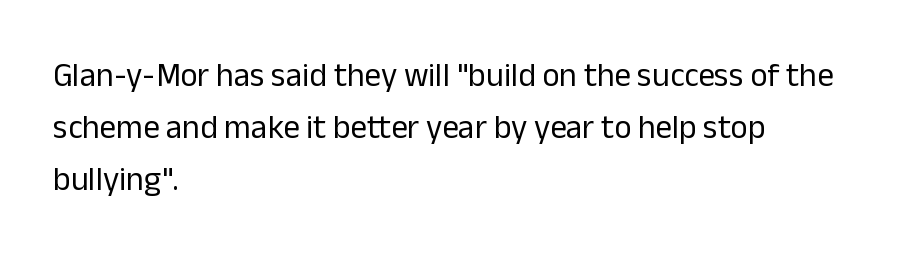
Q: Is the text bold? A: No.
Q: Is the text italic (slanted)? A: No, it is upright.
Q: Is the typeface a serif or a sans-serif typeface? A: Sans-serif.
Q: Is the text underlined? A: No.
Q: How is the paragraph aligned? A: Left-aligned.
Q: Is the spacing between letters normal or unusually wide? A: Normal.
Q: Is the spacing between lines tight, normal or loose? A: Normal.
Q: Width (condensed, normal, or wide)? A: Normal.
Q: Stroke contrast? A: Low.
Q: x-height? A: Medium.
Q: Monospaced? A: No.
